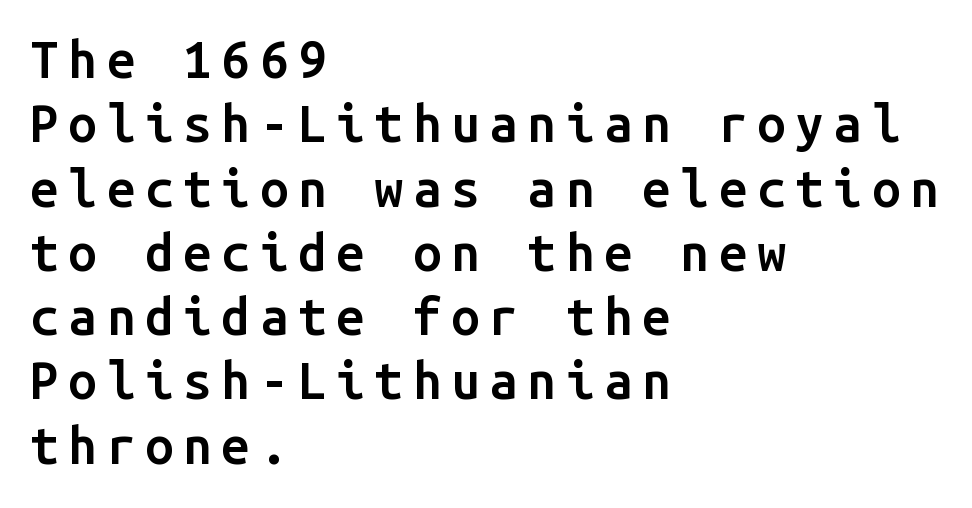
{"serif": "no", "italic": "no", "bold": "semi", "weight": "semibold", "width": "normal", "stroke_contrast": "low", "x_height": "medium", "monospaced": "yes", "underline": "no", "align": "left", "line_spacing": "normal", "line_spacing_ratio": 1.26, "glyph_px": 51}
